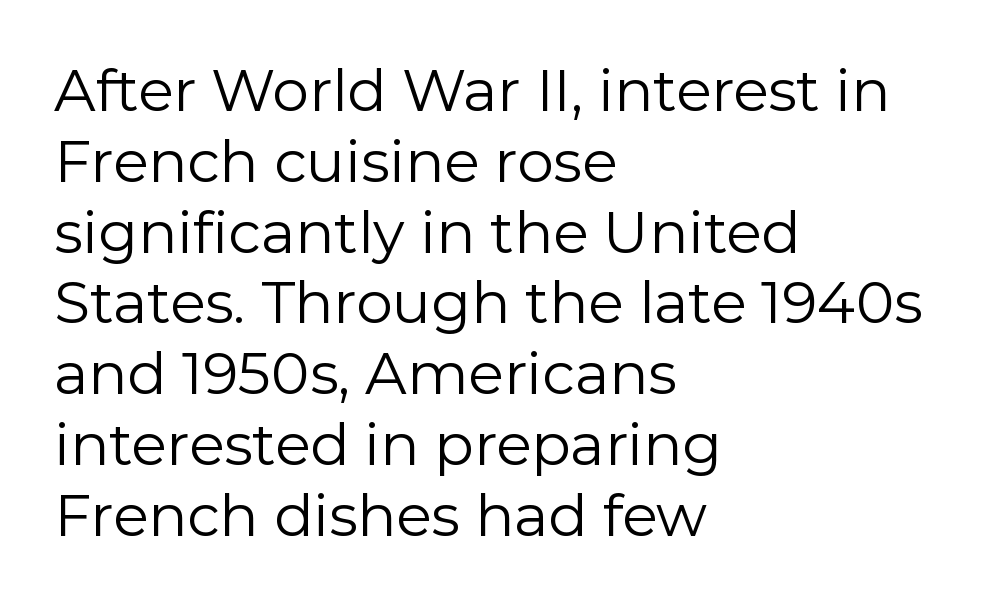
The image shows 58 px regular-weight sans-serif type, upright; set left-aligned, line spacing 1.22x, normal letter spacing, not underlined; low stroke contrast and a medium x-height.
